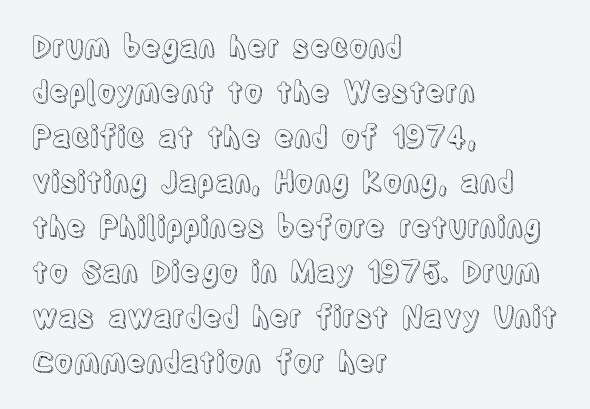
Quick note: not italic, upright. Honestly, the row spacing looks completely unremarkable. Character widths vary here, with narrow letters taking less room than wide ones. This rendering features lettering with no underline. Words appear dense and cohesive because spacing is normal.
